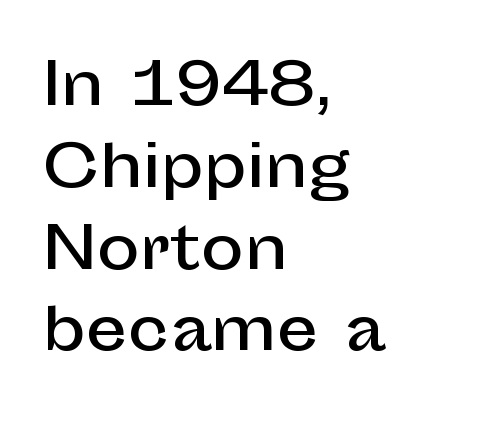
Line starts are locked; line ends wander. Any mark beneath the type? The region is blank. This sample keeps an unexceptional amount of space between lines. The gaps between neighbouring characters are ordinary and unremarkable. A typesetter would call this proportional, since set widths differ per character.
